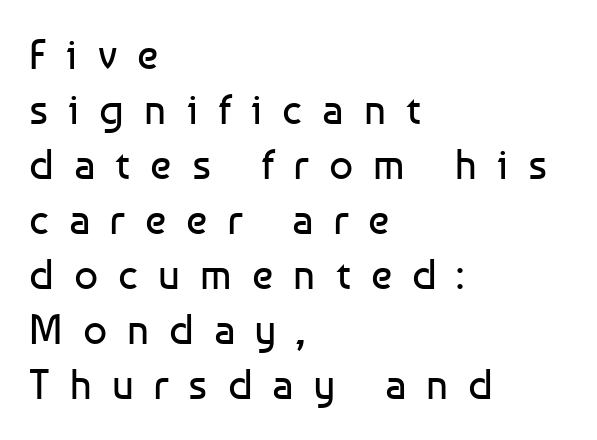
The image shows 42 px regular-weight sans-serif type, upright; set left-aligned, normal line spacing (1.31x), unusually wide letter spacing (+0.48 em), not underlined; low stroke contrast and a medium x-height.
